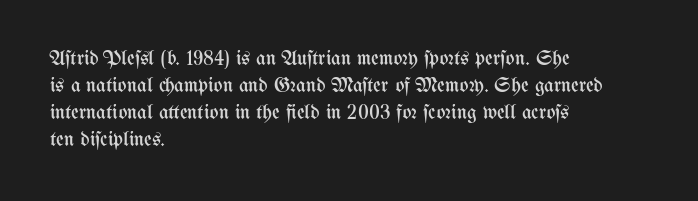
{"italic": "no", "bold": "no", "underline": "no", "align": "left", "line_spacing": "normal", "line_spacing_ratio": 1.28, "letter_spacing": "normal", "letter_spacing_em": 0.0, "glyph_px": 21}
